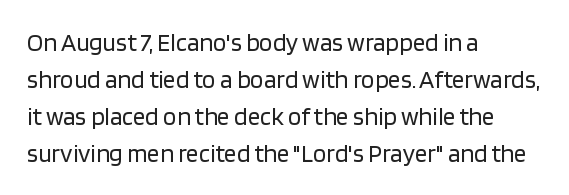
{"italic": "no", "bold": "no", "underline": "no", "align": "left", "line_spacing": "normal", "line_spacing_ratio": 1.48, "letter_spacing": "normal", "letter_spacing_em": 0.0, "glyph_px": 25}
